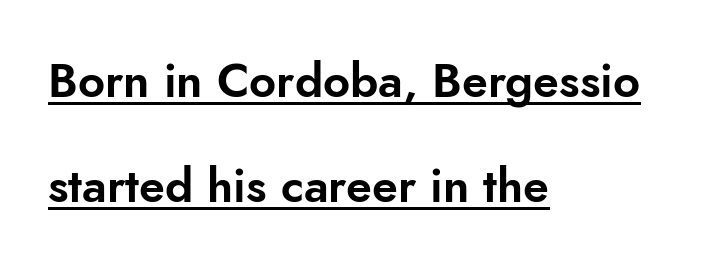
Q: Is the text italic (slanted)? A: No, it is upright.
Q: Is the typeface a serif or a sans-serif typeface? A: Sans-serif.
Q: Is the text underlined? A: Yes.
Q: How is the paragraph aligned? A: Left-aligned.
Q: Is the spacing between letters normal or unusually wide? A: Normal.
Q: Is the spacing between lines tight, normal or loose? A: Loose.
Q: Width (condensed, normal, or wide)? A: Normal.
Q: Stroke contrast? A: Low.
Q: x-height? A: Small.
Q: Monospaced? A: No.
